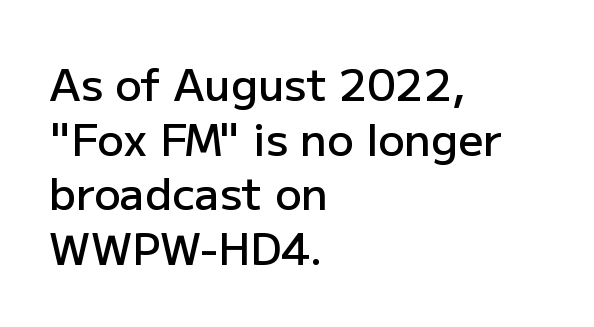
The image shows 44 px semibold sans-serif type, upright; set left-aligned, line spacing 1.24x, normal letter spacing, not underlined; low stroke contrast and a medium x-height.
